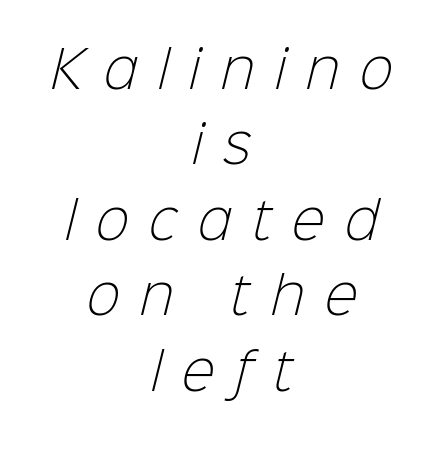
Each word looks stretched out because of the extra space between its letters. Letterform terminals end flat and unadorned throughout the passage. No letter is thick-stroked: the sample isn't bold. Baseline-to-baseline distance is the conventional proportion of letter height.
